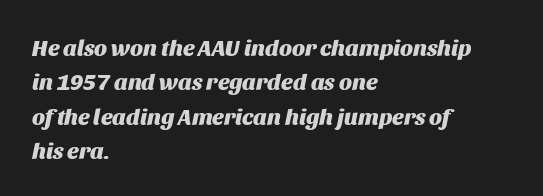
The font is running at its bold setting. Reading down the block, your eye returns to a fixed left position each line. Tall strokes in this sample are angled rather than plumb. No extra tracking has been applied to these lines.
